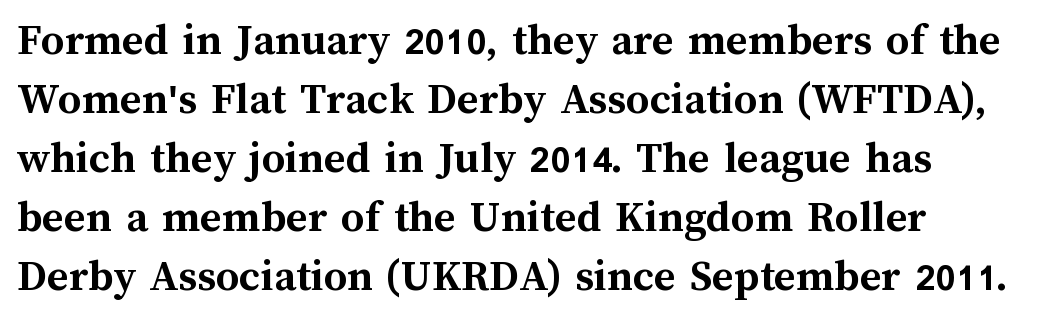
Q: Is the text bold? A: Yes.
Q: Is the text italic (slanted)? A: No, it is upright.
Q: Is the text underlined? A: No.
Q: Is the spacing between letters normal or unusually wide? A: Normal.
Q: Is the spacing between lines tight, normal or loose? A: Normal.
Q: Width (condensed, normal, or wide)? A: Normal.
Q: Stroke contrast? A: Medium.
Q: x-height? A: Medium.
Q: Monospaced? A: No.
